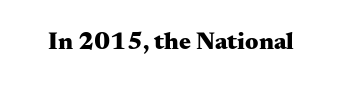
The image shows 25 px bold type, upright; set normal letter spacing, not underlined.
